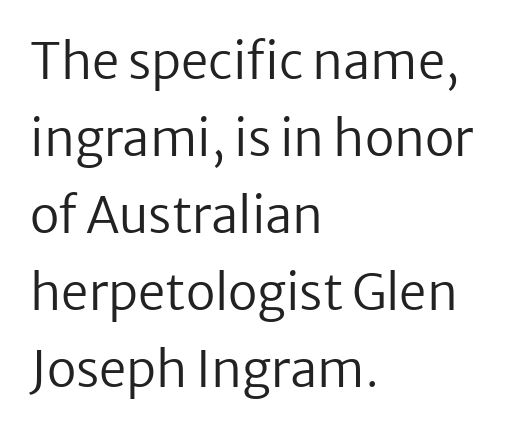
Short and long lines alike share a common starting point at left. A typesetter would mark this as roman, not italic. Weight: regular or lighter. The lines sit at an ordinary, default distance from one another. These lines are rendered in a variable-pitch font. In terms of letterform style, serifs are entirely absent.
